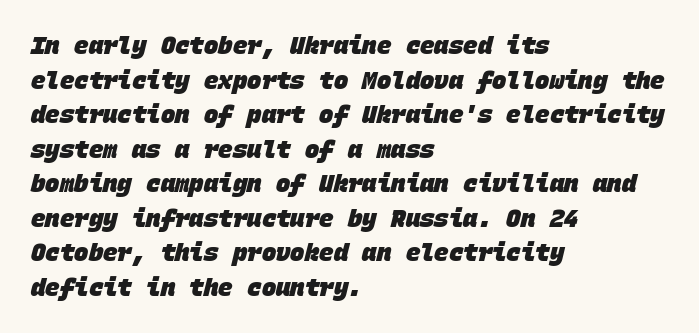
The block of text has a typical density, with ordinary space between rows. Typesetter's note: full bold, strokes at maximum text heaviness. Compared with typical body copy, the letter spacing here is the same. Casual observation: everything's shoved over to the left.
